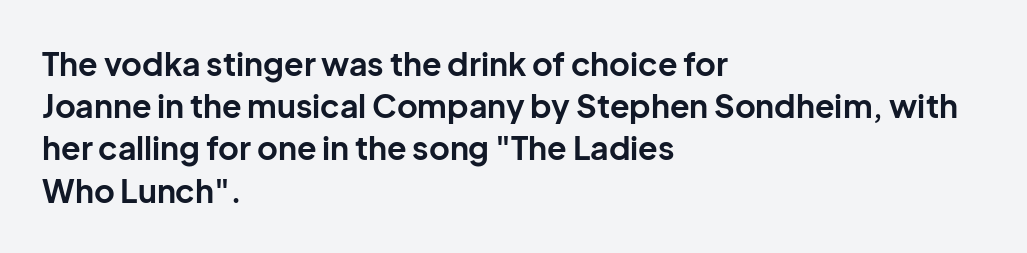
Bold? Absolutely — the strokes are thick and heavy. This sample has the flowing, uneven cadence of proportional lettering. The rendering shows plain stroke endings on the letterforms — a sans-serif design. This sample is left-justified, so line endings fall wherever the words run out.
